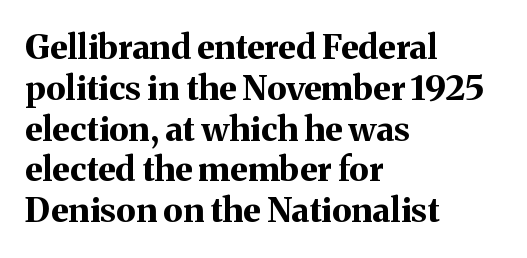
{"serif": "yes", "italic": "no", "bold": "yes", "weight": "bold", "width": "normal", "stroke_contrast": "medium", "x_height": "medium", "monospaced": "no", "underline": "no", "align": "left", "line_spacing_ratio": 1.2, "letter_spacing": "normal", "letter_spacing_em": 0.0, "glyph_px": 34}
